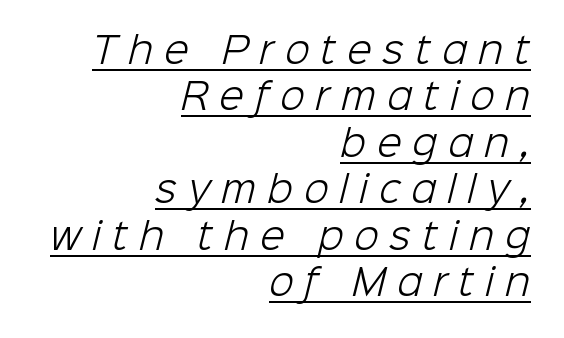
The image shows 36 px light sans-serif type; set right-aligned, normal line spacing (1.29x), unusually wide letter spacing (+0.31 em), underlined; low stroke contrast and a medium x-height.
